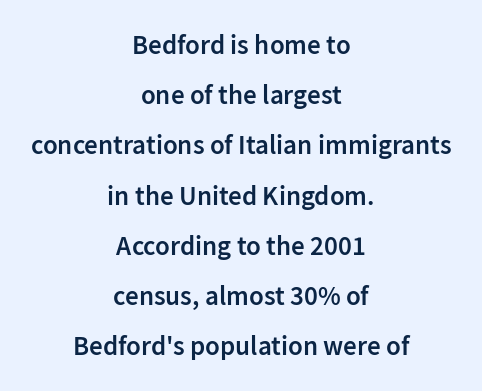
{"italic": "no", "bold": "semi", "underline": "no", "align": "center", "line_spacing_ratio": 1.86, "letter_spacing": "normal", "letter_spacing_em": 0.0, "glyph_px": 27}
